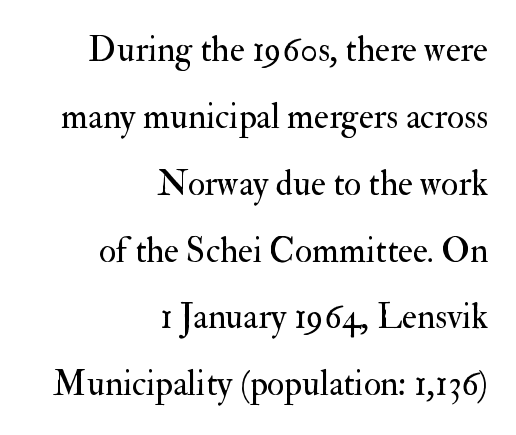
The image shows 35 px regular-weight serif type, upright; set right-aligned, loose line spacing (1.91x), normal letter spacing, not underlined; medium stroke contrast and a small x-height.
